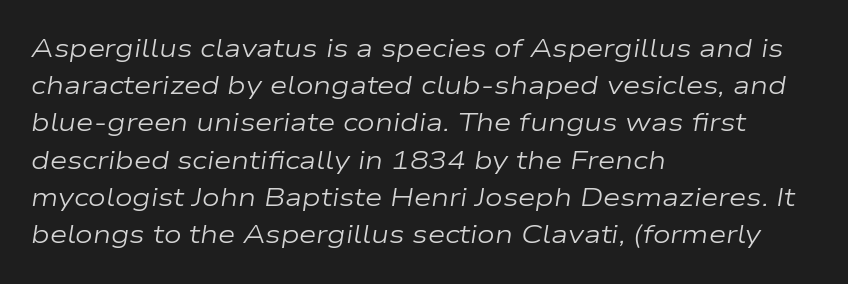
Q: Is the text bold? A: No.
Q: Is the text italic (slanted)? A: Yes, it leans right by about 9 degrees.
Q: Is the text underlined? A: No.
Q: How is the paragraph aligned? A: Left-aligned.
Q: Is the spacing between letters normal or unusually wide? A: Normal.
Q: Is the spacing between lines tight, normal or loose? A: Normal.
